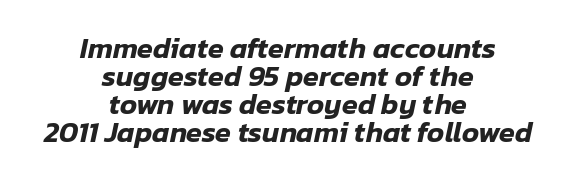
The image shows 29 px text type, italic (leaning right); set centered, tight line spacing (0.96x), normal letter spacing, not underlined; low stroke contrast and a medium x-height.
